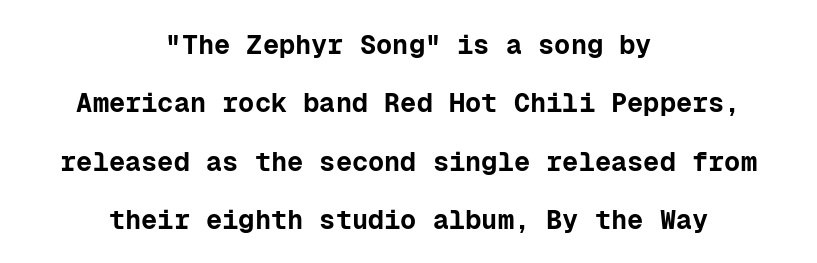
Q: Is the text bold? A: Yes.
Q: Is the text italic (slanted)? A: No, it is upright.
Q: Is the text underlined? A: No.
Q: How is the paragraph aligned? A: Centered.
Q: Is the spacing between letters normal or unusually wide? A: Normal.
Q: Is the spacing between lines tight, normal or loose? A: Loose.
